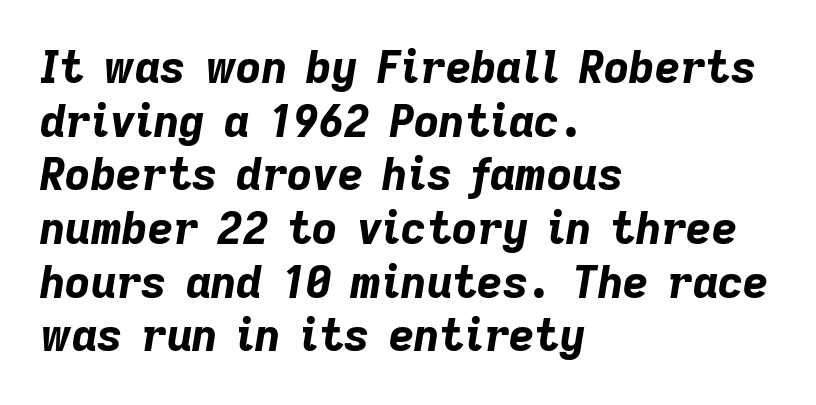
{"italic": "yes", "lean": "right", "slant_degrees": 9, "bold": "yes", "weight": "bold", "width": "normal", "stroke_contrast": "low", "x_height": "medium", "monospaced": "no", "underline": "no", "align": "left", "line_spacing_ratio": 1.22, "letter_spacing": "normal", "letter_spacing_em": 0.0, "glyph_px": 44}
